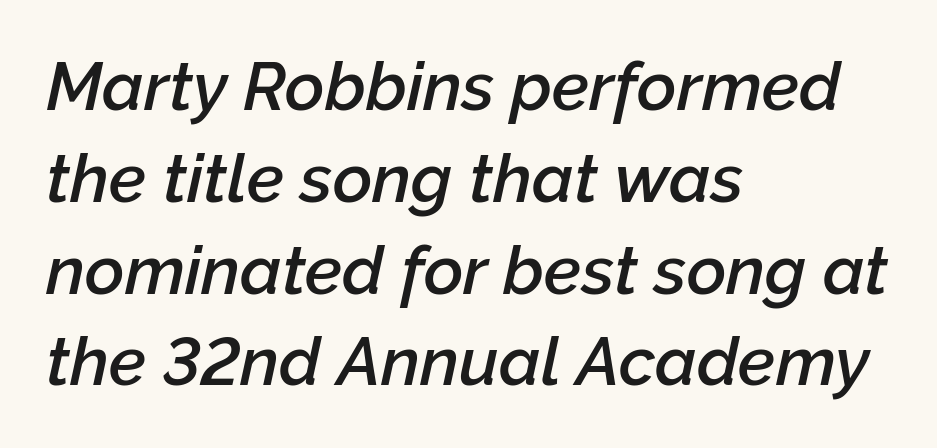
{"italic": "yes", "lean": "right", "slant_degrees": 12, "bold": "semi", "weight": "semibold", "width": "normal", "stroke_contrast": "low", "x_height": "medium", "monospaced": "no", "underline": "no", "align": "left", "line_spacing": "normal", "line_spacing_ratio": 1.35, "letter_spacing": "normal", "letter_spacing_em": 0.0, "glyph_px": 68}
